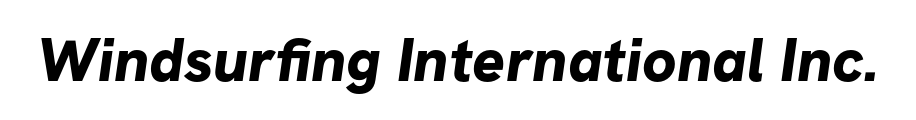
This sample has the flowing, uneven cadence of proportional lettering. The type is set solid horizontally, with unmodified tracking. Beneath every word, the page is bare. I'd call this a sans setting — the letters go barefoot. The font is running at its bold setting.
